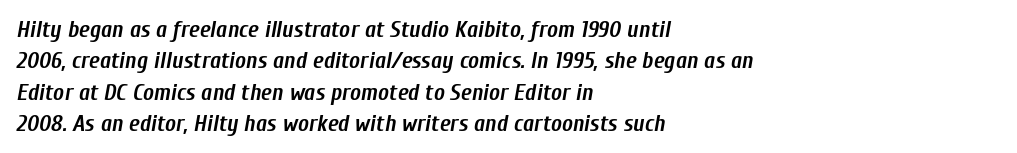
These lines keep a tight, regular rhythm from letter to letter. Teacher's note: observe the even left margin — that is flush-left alignment. The rows are spaced the way most documents space them. The font is running at its bold setting. The lettering tilts uniformly, giving the passage an italic look. The strip under each line holds only bare page.
